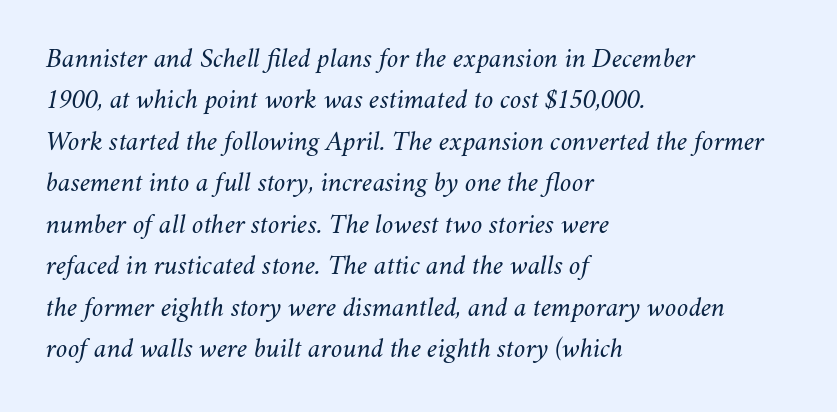
Q: Is the text bold? A: No.
Q: Is the text italic (slanted)? A: Yes, it leans right by about 11 degrees.
Q: Is the text underlined? A: No.
Q: How is the paragraph aligned? A: Left-aligned.
Q: Is the spacing between letters normal or unusually wide? A: Normal.
Q: Is the spacing between lines tight, normal or loose? A: Normal.
Q: Width (condensed, normal, or wide)? A: Normal.
Q: Stroke contrast? A: Medium.
Q: x-height? A: Small.
Q: Monospaced? A: No.
